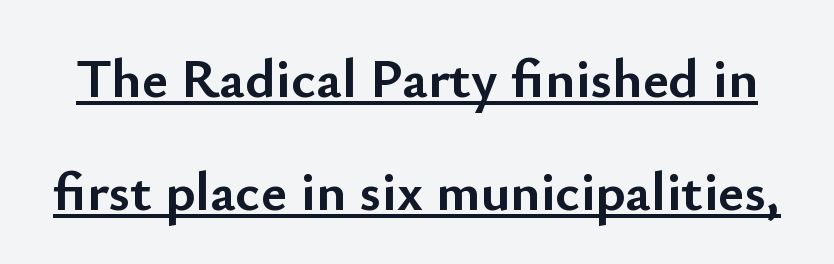
The specimen includes a rule beneath the text block's lines. Typesetter's note: full bold, strokes at maximum text heaviness. Each new line begins a long way beneath the previous one. Inter-character spacing is left at the font's built-in metrics.
